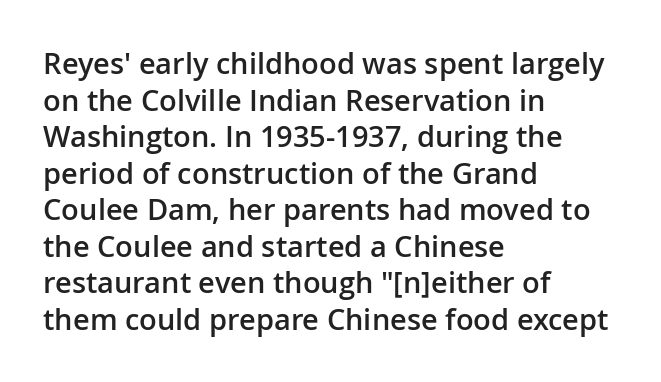
{"serif": "no", "italic": "no", "bold": "semi", "weight": "semibold", "width": "normal", "stroke_contrast": "low", "x_height": "medium", "monospaced": "no", "underline": "no", "align": "left", "line_spacing": "normal", "line_spacing_ratio": 1.26, "letter_spacing": "normal", "letter_spacing_em": 0.0, "glyph_px": 29}
